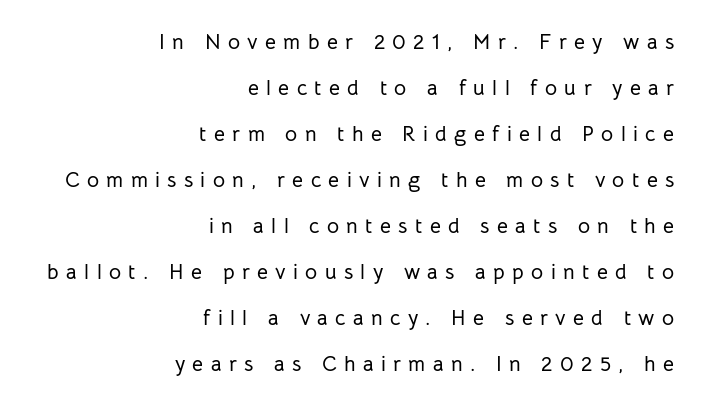
Q: Is the text italic (slanted)? A: No, it is upright.
Q: Is the text underlined? A: No.
Q: How is the paragraph aligned? A: Right-aligned.
Q: Is the spacing between letters normal or unusually wide? A: Unusually wide.
Q: Is the spacing between lines tight, normal or loose? A: Loose.
